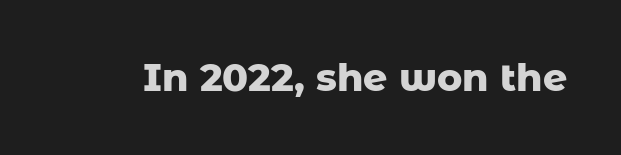
Here the designer chose a conventional face with non-uniform glyph widths. No word sits above an underline. This is roman type, the default non-slanted kind. Look at the tracking — it's just the regular setting, nothing added. Are there feet on the stems? There aren't — it's a sans. Compared with an ordinary text face, these strokes are far heavier — a full bold.
